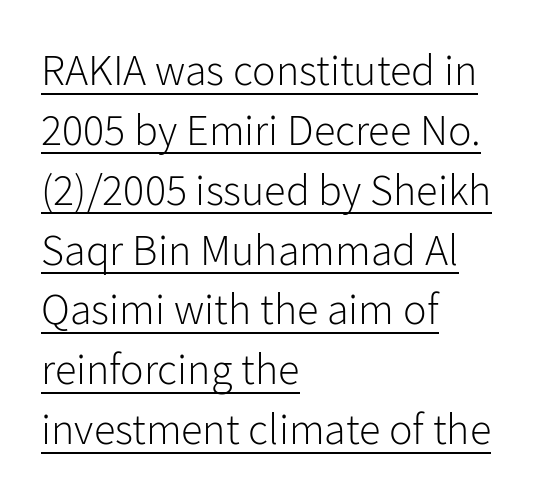
Q: Is the text bold? A: No.
Q: Is the text italic (slanted)? A: No, it is upright.
Q: Is the typeface a serif or a sans-serif typeface? A: Sans-serif.
Q: Is the text underlined? A: Yes.
Q: How is the paragraph aligned? A: Left-aligned.
Q: Is the spacing between letters normal or unusually wide? A: Normal.
Q: Is the spacing between lines tight, normal or loose? A: Normal.
Q: Width (condensed, normal, or wide)? A: Normal.
Q: Stroke contrast? A: Low.
Q: x-height? A: Medium.
Q: Monospaced? A: No.
